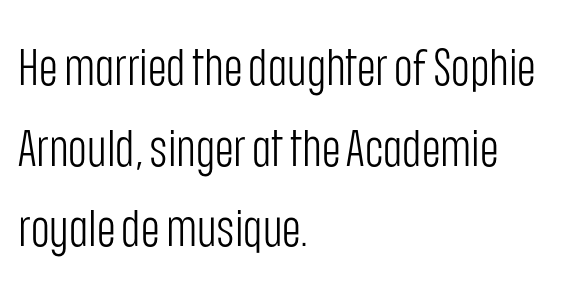
{"serif": "no", "italic": "no", "bold": "no", "weight": "light", "width": "condensed", "stroke_contrast": "low", "x_height": "large", "monospaced": "no", "underline": "no", "align": "left", "line_spacing": "normal", "line_spacing_ratio": 1.58, "letter_spacing": "normal", "letter_spacing_em": 0.0, "glyph_px": 51}
